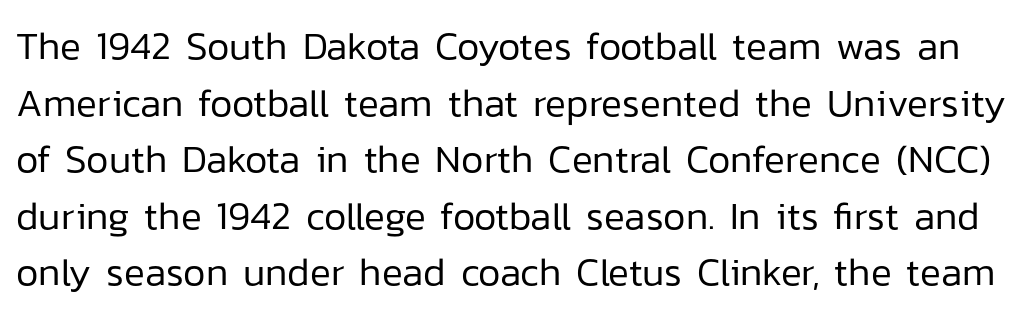
Nobody touched the tracking dial on this one. Reading down the column, the eye jumps a familiar distance to each next line. A typesetter would call this proportional, since set widths differ per character. Bare-footed words on every line. Italic: no, the glyphs are upright roman. Summary of weight: not heavy and not bold.
